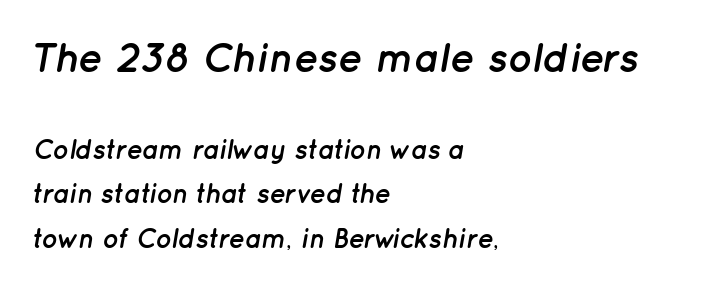
The image shows 41 px semibold type, italic (leaning right); set left-aligned, normal line spacing (1.64x), normal letter spacing, not underlined; the first (top) block is 1.52x larger; low stroke contrast and a medium x-height.
